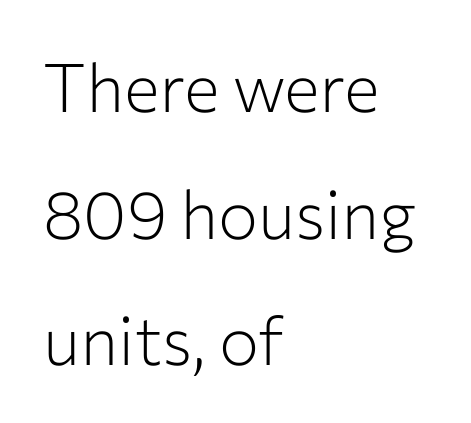
The image shows 67 px light sans-serif type, upright; set left-aligned, line spacing 1.89x, normal letter spacing, not underlined; low stroke contrast and a medium x-height.
